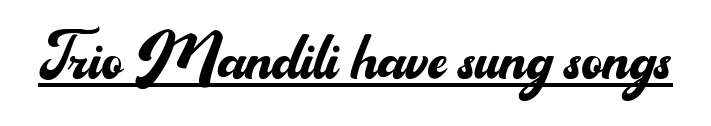
The image shows 80 px regular-weight sans-serif type; set normal letter spacing, underlined; medium stroke contrast and a small x-height.
